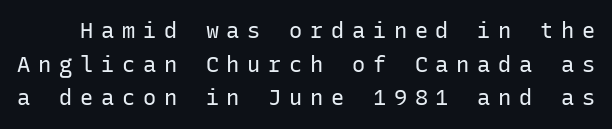
Q: Is the text bold? A: No.
Q: Is the text italic (slanted)? A: No, it is upright.
Q: Is the text underlined? A: No.
Q: Is the spacing between letters normal or unusually wide? A: Unusually wide.
Q: Is the spacing between lines tight, normal or loose? A: Normal.
